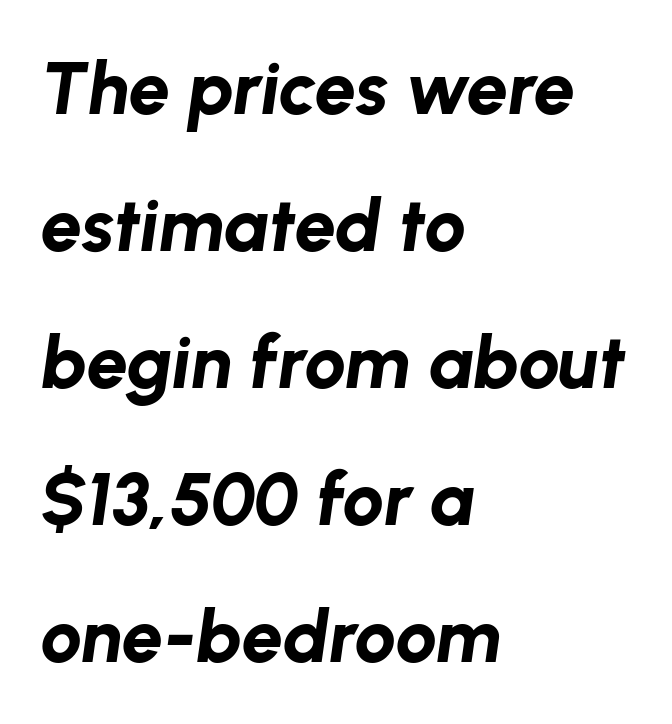
Q: Is the text bold? A: Yes.
Q: Is the text italic (slanted)? A: Yes, it leans right by about 8 degrees.
Q: Is the text underlined? A: No.
Q: How is the paragraph aligned? A: Left-aligned.
Q: Is the spacing between letters normal or unusually wide? A: Normal.
Q: Width (condensed, normal, or wide)? A: Normal.
Q: Stroke contrast? A: Low.
Q: x-height? A: Medium.
Q: Monospaced? A: No.
